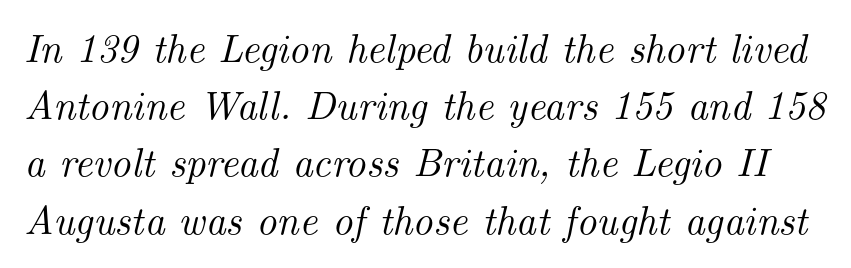
Q: Is the text italic (slanted)? A: Yes, it leans right by about 14 degrees.
Q: Is the typeface a serif or a sans-serif typeface? A: Serif.
Q: Is the text underlined? A: No.
Q: Is the spacing between letters normal or unusually wide? A: Normal.
Q: Is the spacing between lines tight, normal or loose? A: Normal.
Q: Width (condensed, normal, or wide)? A: Normal.
Q: Stroke contrast? A: Medium.
Q: x-height? A: Small.
Q: Monospaced? A: No.
